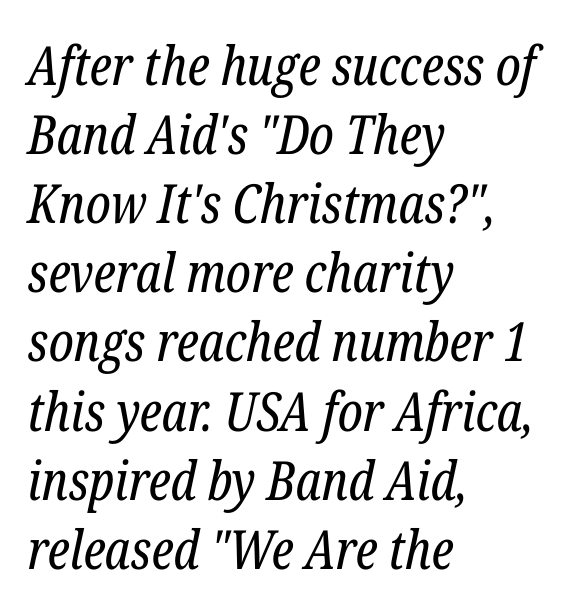
Q: Is the text bold? A: No.
Q: Is the text italic (slanted)? A: Yes, it leans right by about 12 degrees.
Q: Is the typeface a serif or a sans-serif typeface? A: Serif.
Q: Is the text underlined? A: No.
Q: How is the paragraph aligned? A: Left-aligned.
Q: Is the spacing between letters normal or unusually wide? A: Normal.
Q: Is the spacing between lines tight, normal or loose? A: Normal.
Q: Width (condensed, normal, or wide)? A: Condensed.
Q: Stroke contrast? A: Low.
Q: x-height? A: Medium.
Q: Monospaced? A: No.
